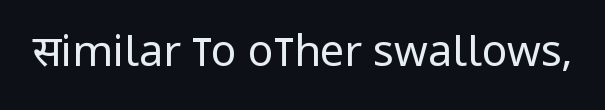
Is this a heavy cut? Hardly; it is regular or lighter. The gaps between neighbouring characters are ordinary and unremarkable. These lines are rendered in a variable-pitch font. Ascenders rise straight up at ninety degrees. I'd call this a sans setting — the letters go barefoot.
